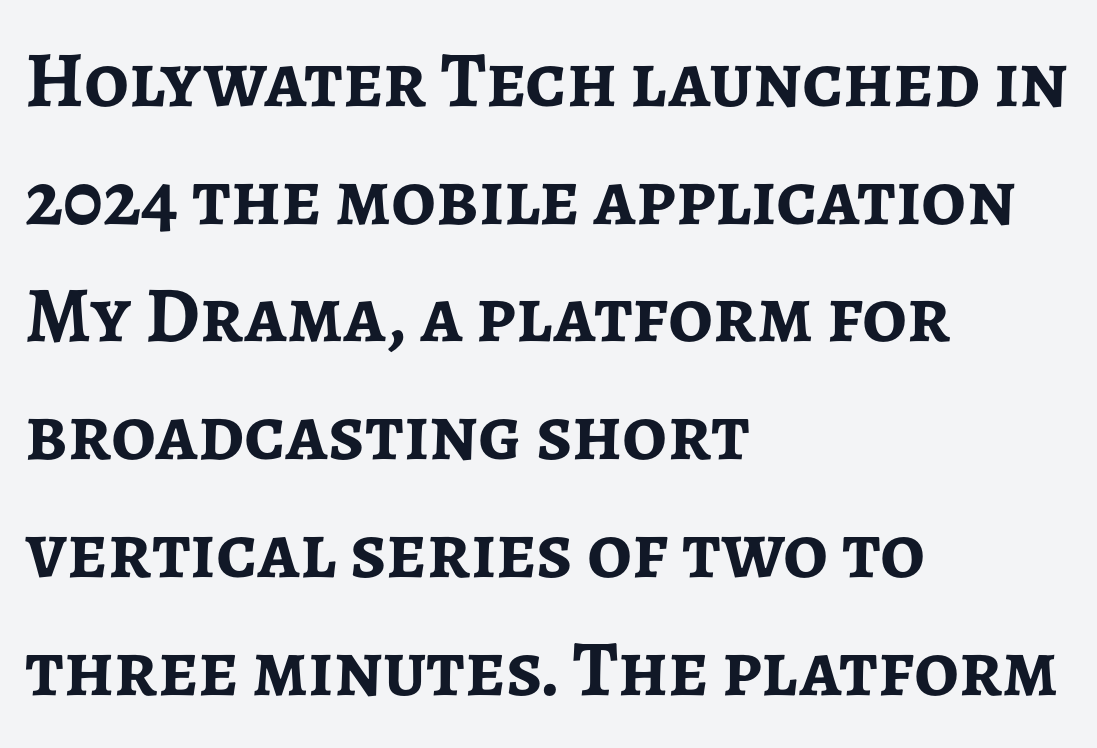
Q: Is the text bold? A: Yes.
Q: Is the text italic (slanted)? A: No, it is upright.
Q: Is the typeface a serif or a sans-serif typeface? A: Sans-serif.
Q: Is the text underlined? A: No.
Q: How is the paragraph aligned? A: Left-aligned.
Q: Is the spacing between letters normal or unusually wide? A: Normal.
Q: Is the spacing between lines tight, normal or loose? A: Normal.
Q: Width (condensed, normal, or wide)? A: Normal.
Q: Stroke contrast? A: Low.
Q: x-height? A: Medium.
Q: Monospaced? A: No.
